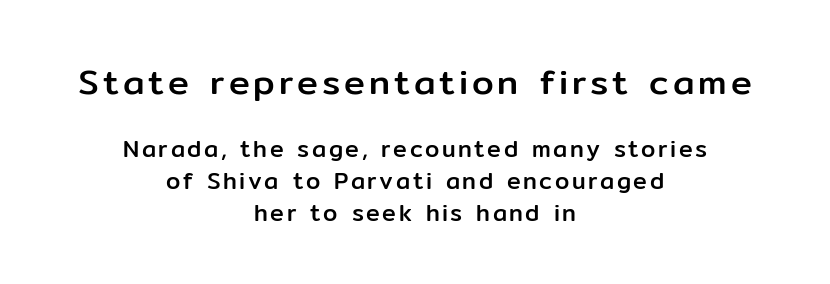
Q: Is the text italic (slanted)? A: No, it is upright.
Q: Is the typeface a serif or a sans-serif typeface? A: Sans-serif.
Q: Is the text underlined? A: No.
Q: How is the paragraph aligned? A: Centered.
Q: Is the spacing between lines tight, normal or loose? A: Normal.
Q: Which block of text is set in a larger size, the first (top) or the second (bottom)? A: The first (top) one.
Q: Width (condensed, normal, or wide)? A: Normal.
Q: Stroke contrast? A: Low.
Q: x-height? A: Medium.
Q: Monospaced? A: No.
